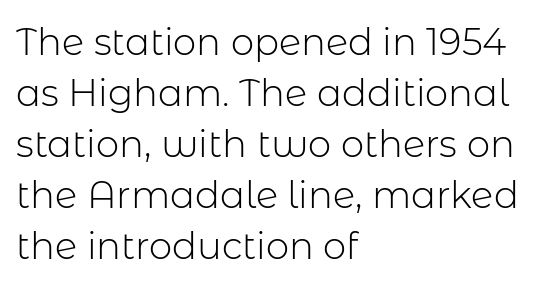
{"serif": "no", "italic": "no", "bold": "no", "weight": "light", "width": "normal", "stroke_contrast": "low", "x_height": "medium", "monospaced": "no", "underline": "no", "align": "left", "line_spacing": "normal", "line_spacing_ratio": 1.38, "letter_spacing": "normal", "letter_spacing_em": 0.0, "glyph_px": 37}
